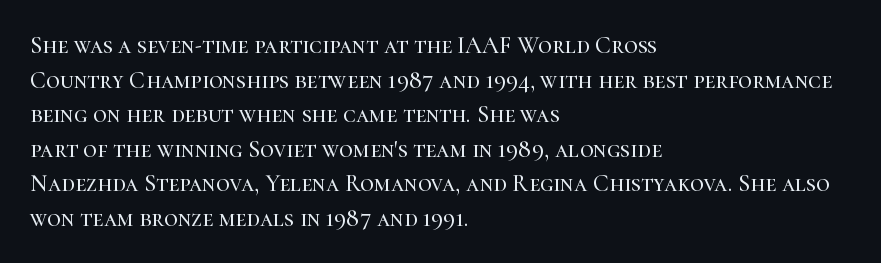
The image shows 24 px text type, upright; set left-aligned, normal line spacing (1.44x), normal letter spacing, not underlined.
